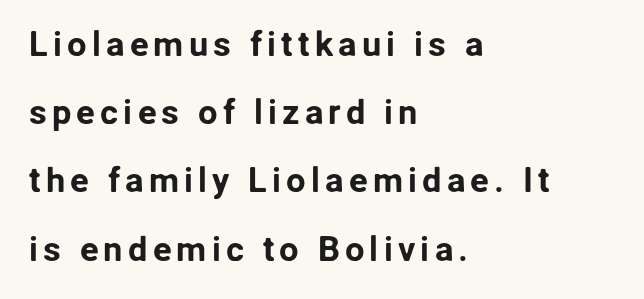
The characters display no serif detailing; their extremities are plain. Characters remain perfectly vertical along every line. Horizontally, the lines are justified to the leading edge only. Line spacing here is loose. The string is rendered with underlining switched off.
